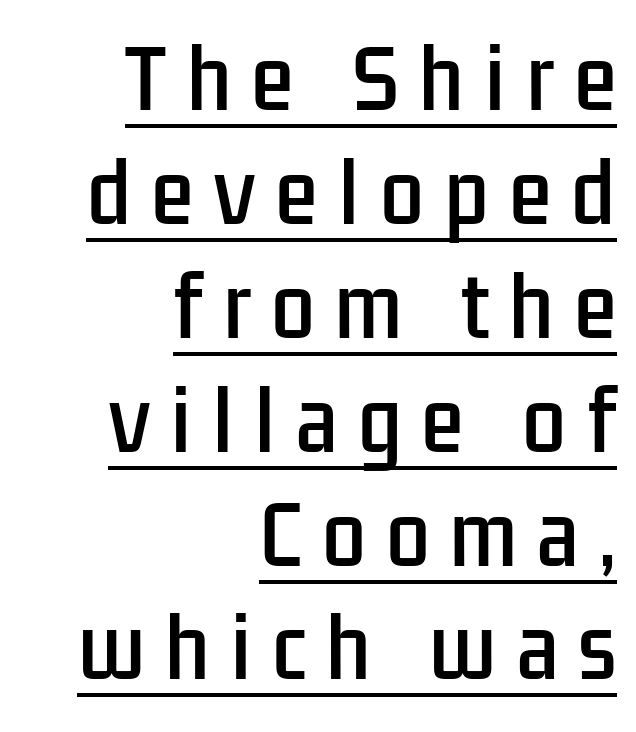
Horizontal alignment here is rightward, an uncommon choice for prose. The passage shown is underscored from start to finish. This is sans-serif lettering, the kind often seen on screens and signage. Letter spacing: wide. Note the varied advance widths — an 'i' is clearly narrower than an 'm'.
